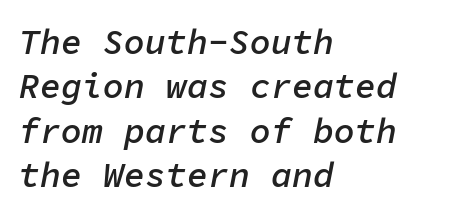
{"italic": "yes", "lean": "right", "slant_degrees": 11, "bold": "semi", "weight": "semibold", "width": "normal", "stroke_contrast": "low", "x_height": "medium", "monospaced": "yes", "underline": "no", "align": "left", "line_spacing": "normal", "line_spacing_ratio": 1.27, "letter_spacing": "normal", "letter_spacing_em": 0.0, "glyph_px": 35}
